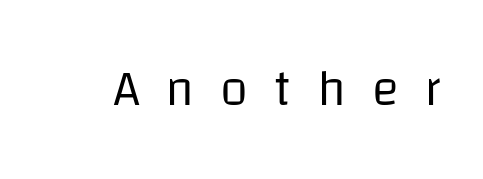
The image shows 51 px regular-weight sans-serif type, upright; set unusually wide letter spacing (+0.5 em), not underlined; low stroke contrast and a large x-height.
